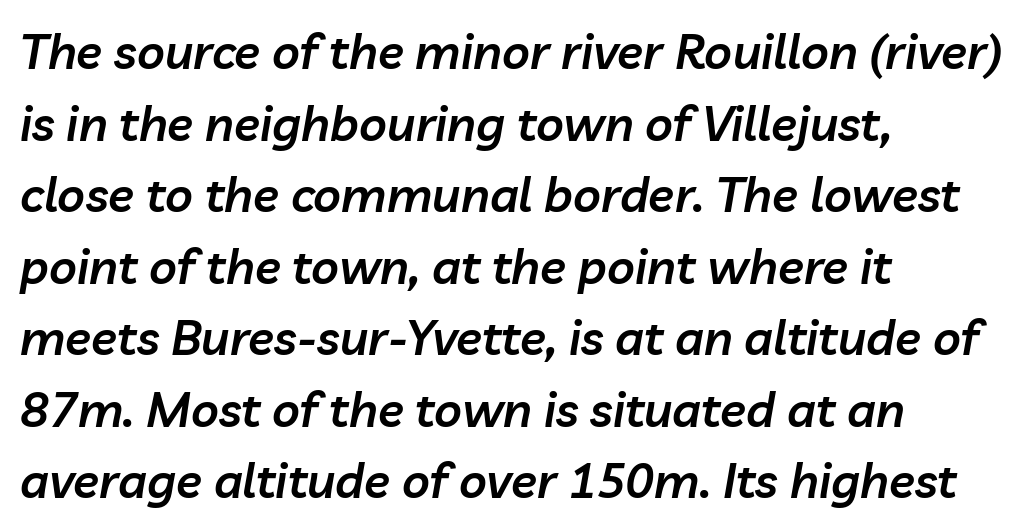
The block of text has a typical density, with ordinary space between rows. Decoration check: the copy has no underline. Rendered with sloped, italic letterforms. The rendering uses natural spacing where letterforms have individual widths. The font is running at a semibold setting, under full bold. Words appear dense and cohesive because spacing is normal.
